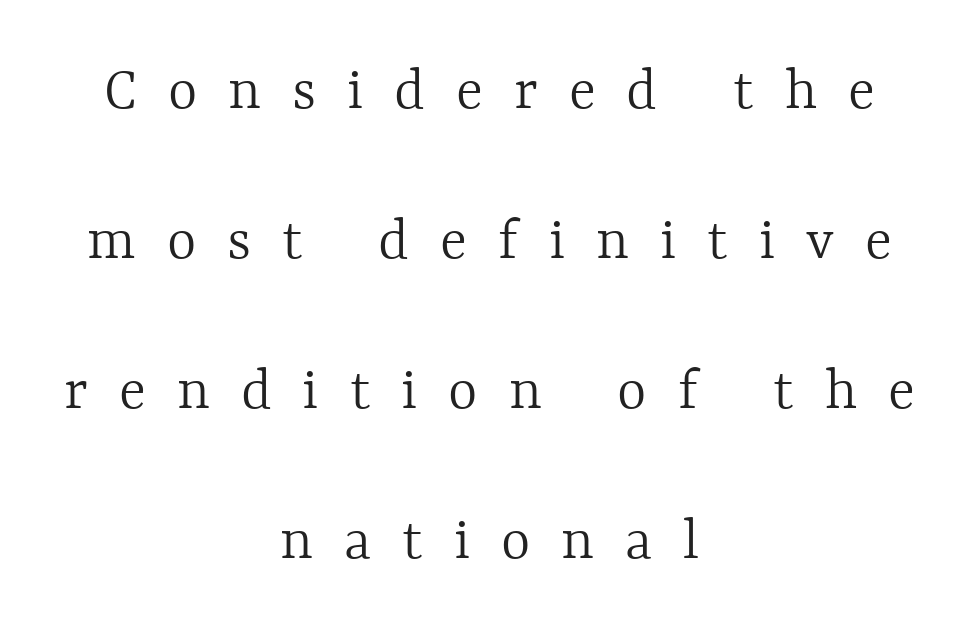
Q: Is the text bold? A: No.
Q: Is the text italic (slanted)? A: No, it is upright.
Q: Is the text underlined? A: No.
Q: How is the paragraph aligned? A: Centered.
Q: Is the spacing between letters normal or unusually wide? A: Unusually wide.
Q: Is the spacing between lines tight, normal or loose? A: Loose.
Q: Width (condensed, normal, or wide)? A: Normal.
Q: x-height? A: Medium.
Q: Monospaced? A: No.
